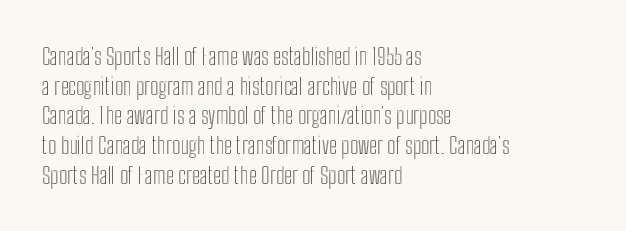
Descenders are the only things crossing below the line. A classic flush-left, rag-right setting is used for this passage. Upright lettering throughout. Quick note: interline space is typical. Letter spacing: default.
